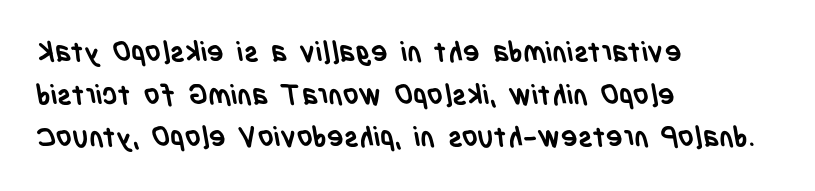
Nothing unusual about the tracking: characters are spaced as the font intends. Typographically, this falls in the sans-serif category. This sample has the flowing, uneven cadence of proportional lettering. In terms of leading, this rendering sits right in the middle. Bare-footed words on every line. Heavy, bold letterforms.
